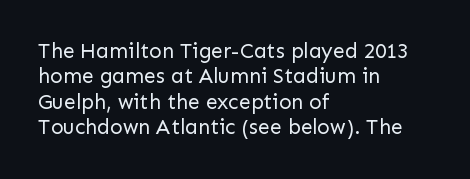
Q: Is the text bold? A: No.
Q: Is the text italic (slanted)? A: No, it is upright.
Q: Is the text underlined? A: No.
Q: How is the paragraph aligned? A: Left-aligned.
Q: Is the spacing between letters normal or unusually wide? A: Normal.
